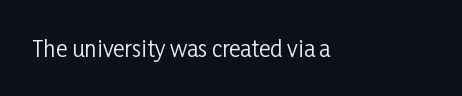
The image shows 22 px text type, upright; set normal letter spacing, not underlined.
